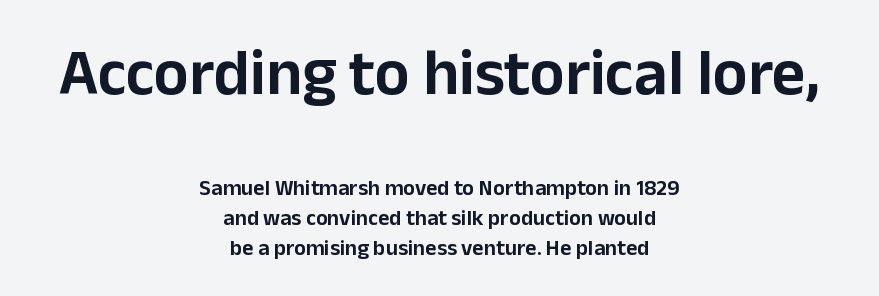
Q: Is the text italic (slanted)? A: No, it is upright.
Q: Is the typeface a serif or a sans-serif typeface? A: Sans-serif.
Q: Is the text underlined? A: No.
Q: How is the paragraph aligned? A: Centered.
Q: Is the spacing between letters normal or unusually wide? A: Normal.
Q: Is the spacing between lines tight, normal or loose? A: Normal.
Q: Which block of text is set in a larger size, the first (top) or the second (bottom)? A: The first (top) one.
Q: Width (condensed, normal, or wide)? A: Normal.
Q: Stroke contrast? A: Low.
Q: x-height? A: Medium.
Q: Monospaced? A: No.
